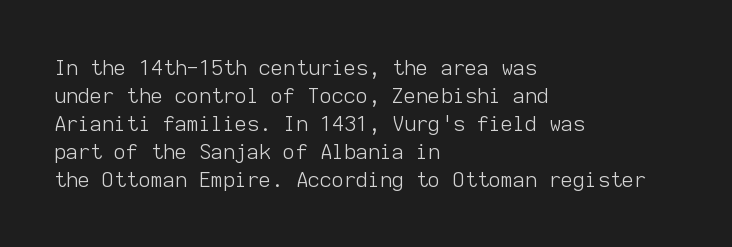
{"italic": "no", "bold": "no", "underline": "no", "align": "left", "line_spacing": "normal", "line_spacing_ratio": 1.33, "letter_spacing": "normal", "letter_spacing_em": 0.0, "glyph_px": 21}
